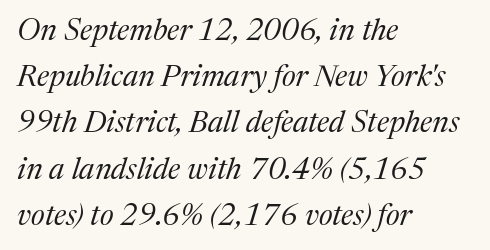
Heaviness? Minimal to ordinary, like unemphasized prose. Look at the tracking — it's just the regular setting, nothing added. The face used here is proportionally spaced, like ordinary book or web type. The specimen omits any rule beneath the text block's lines. Is there much room between lines? A standard amount, neither cramped nor airy.
